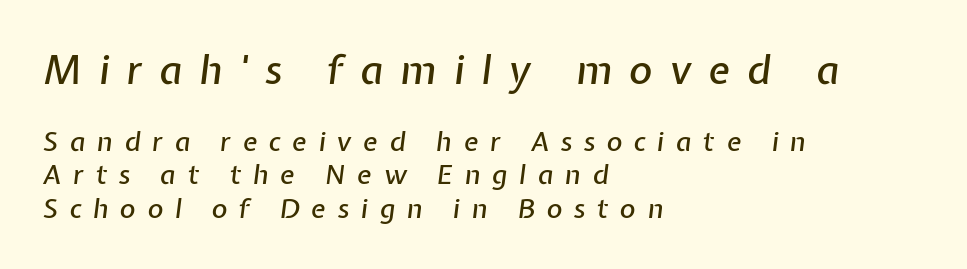
The image shows 40 px text type, italic (leaning right); set left-aligned, line spacing 1.23x, unusually wide letter spacing (+0.43 em), not underlined; the first (top) block is 1.48x larger; low stroke contrast and a medium x-height.
